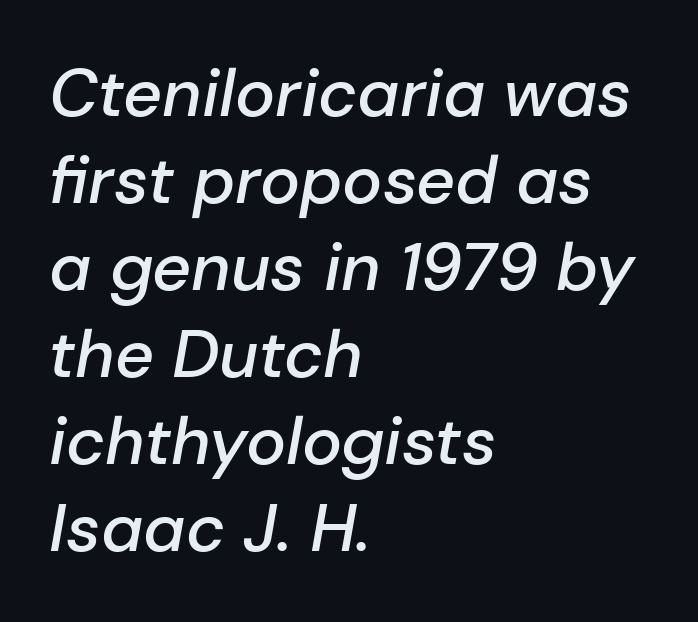
The image shows 67 px semibold type, italic (leaning right); set left-aligned, normal line spacing (1.3x), normal letter spacing, not underlined; low stroke contrast and a medium x-height.
